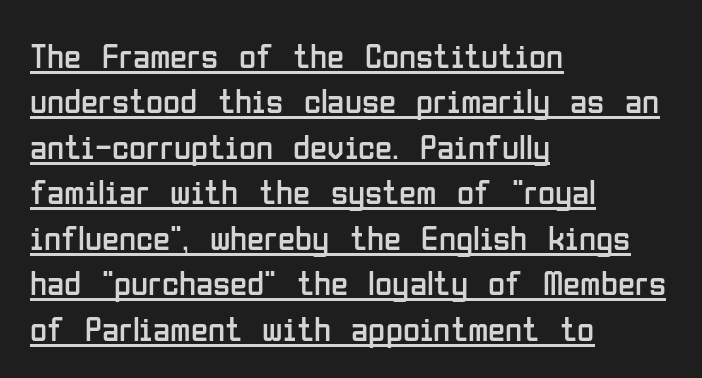
{"serif": "no", "italic": "no", "bold": "no", "weight": "regular", "width": "condensed", "stroke_contrast": "low", "x_height": "medium", "monospaced": "no", "underline": "yes", "align": "left", "line_spacing": "normal", "line_spacing_ratio": 1.3, "letter_spacing": "normal", "letter_spacing_em": 0.0, "glyph_px": 35}
